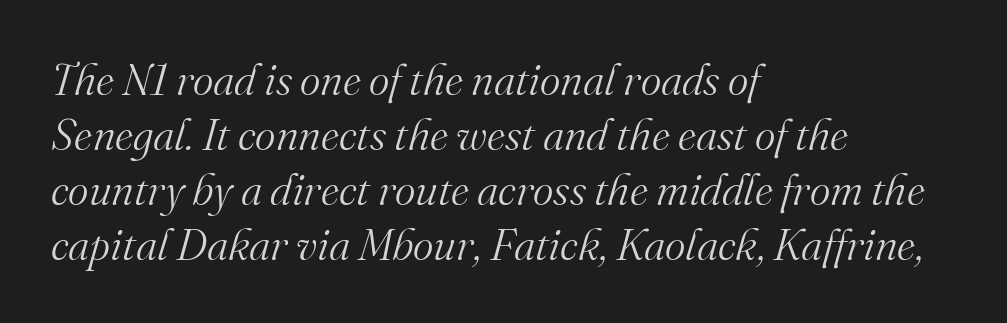
{"serif": "yes", "italic": "yes", "lean": "right", "slant_degrees": 16, "bold": "no", "weight": "light", "width": "normal", "stroke_contrast": "medium", "x_height": "small", "monospaced": "no", "underline": "no", "align": "left", "line_spacing": "normal", "line_spacing_ratio": 1.25, "letter_spacing": "normal", "letter_spacing_em": 0.0, "glyph_px": 44}
